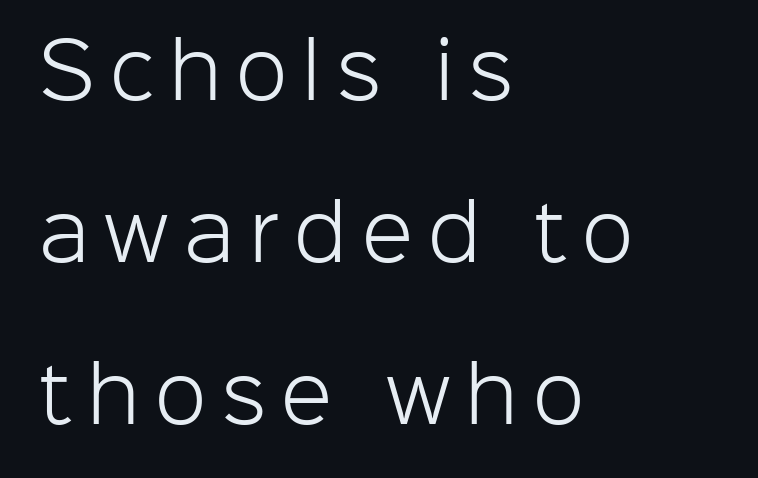
The image shows 75 px light sans-serif type, upright; set left-aligned, loose line spacing (2.16x), unusually wide letter spacing (+0.2 em), not underlined; low stroke contrast and a medium x-height.
